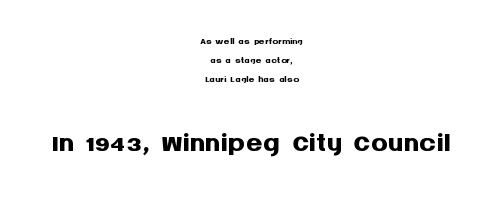
{"serif": "no", "italic": "no", "bold": "yes", "weight": "semibold", "width": "normal", "stroke_contrast": "medium", "x_height": "large", "monospaced": "no", "underline": "no", "align": "center", "line_spacing": "normal", "line_spacing_ratio": 1.35, "letter_spacing": "normal", "letter_spacing_em": 0.0, "larger_block": "second", "size_ratio": 3.0, "glyph_px": 42}
